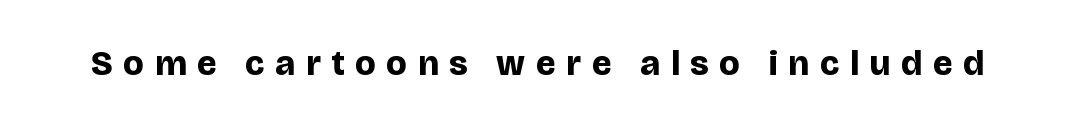
The image shows 35 px bold sans-serif type, upright; set unusually wide letter spacing (+0.31 em), not underlined; low stroke contrast and a large x-height.
